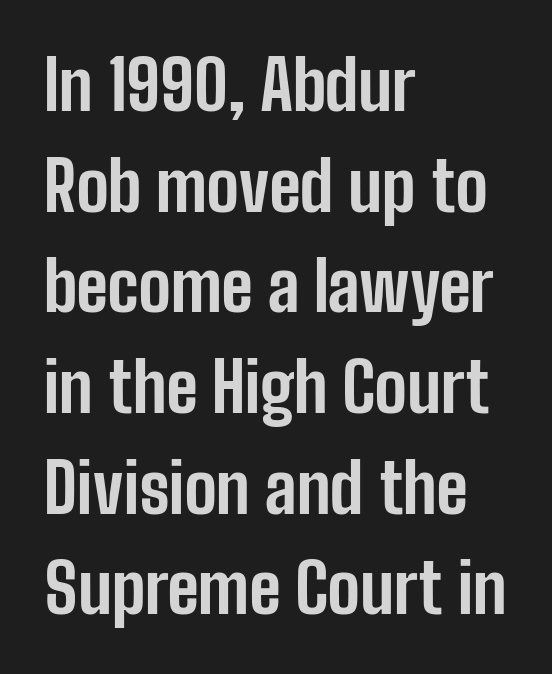
Here the glyphs are tracked normally, forming tight word shapes. Each line starts at the same left margin while the right side varies. Unlike a traditional serif, this face leaves its strokes unadorned. Any mark beneath the type? The region is blank. A typesetter would call this proportional, since set widths differ per character.
